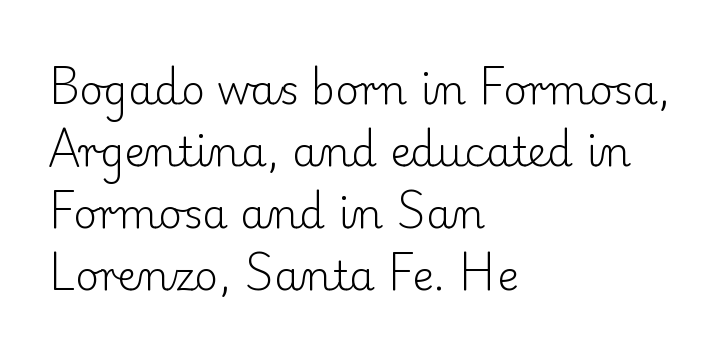
{"italic": "no", "bold": "no", "weight": "light", "width": "normal", "stroke_contrast": "low", "x_height": "small", "monospaced": "no", "underline": "no", "align": "left", "line_spacing": "normal", "line_spacing_ratio": 1.51, "letter_spacing": "normal", "letter_spacing_em": 0.0, "glyph_px": 41}
